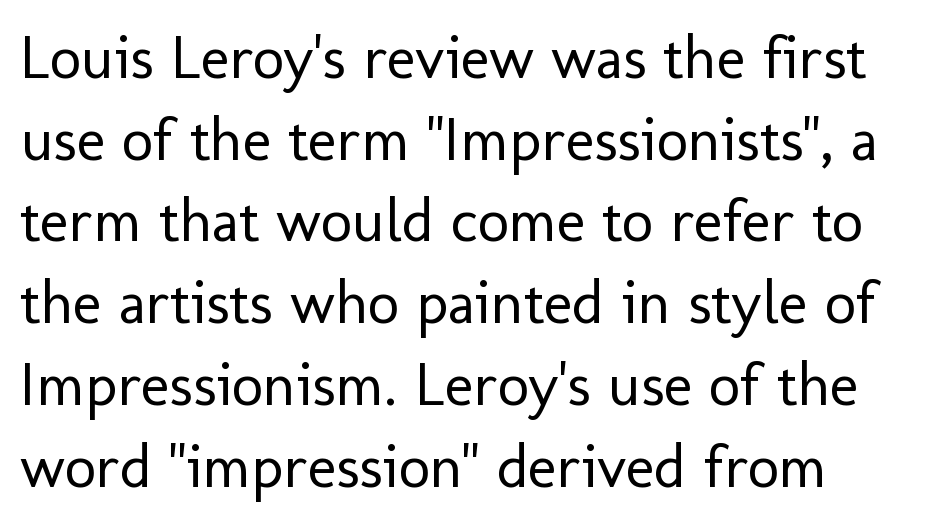
{"serif": "no", "italic": "no", "bold": "no", "weight": "regular", "width": "normal", "stroke_contrast": "low", "x_height": "medium", "monospaced": "no", "underline": "no", "align": "left", "line_spacing": "normal", "line_spacing_ratio": 1.34, "letter_spacing": "normal", "letter_spacing_em": 0.0, "glyph_px": 61}
